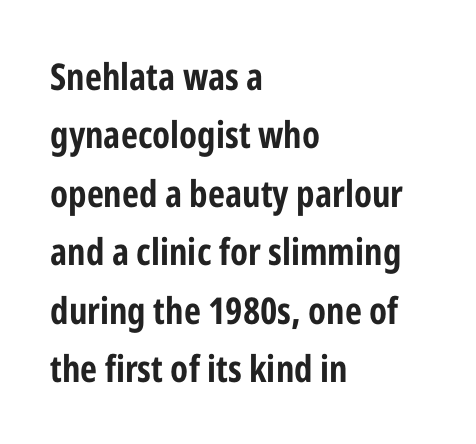
Q: Is the text bold? A: Yes.
Q: Is the text italic (slanted)? A: No, it is upright.
Q: Is the typeface a serif or a sans-serif typeface? A: Sans-serif.
Q: Is the text underlined? A: No.
Q: How is the paragraph aligned? A: Left-aligned.
Q: Is the spacing between letters normal or unusually wide? A: Normal.
Q: Is the spacing between lines tight, normal or loose? A: Normal.
Q: Width (condensed, normal, or wide)? A: Condensed.
Q: Stroke contrast? A: Low.
Q: x-height? A: Medium.
Q: Monospaced? A: No.
